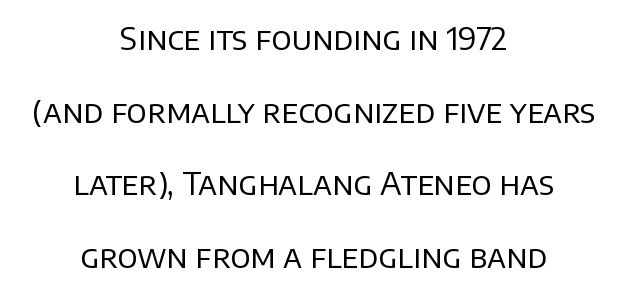
Q: Is the text bold? A: No.
Q: Is the text italic (slanted)? A: No, it is upright.
Q: Is the typeface a serif or a sans-serif typeface? A: Sans-serif.
Q: Is the text underlined? A: No.
Q: How is the paragraph aligned? A: Centered.
Q: Is the spacing between letters normal or unusually wide? A: Normal.
Q: Is the spacing between lines tight, normal or loose? A: Loose.
Q: Width (condensed, normal, or wide)? A: Normal.
Q: Stroke contrast? A: Low.
Q: x-height? A: Large.
Q: Monospaced? A: No.
